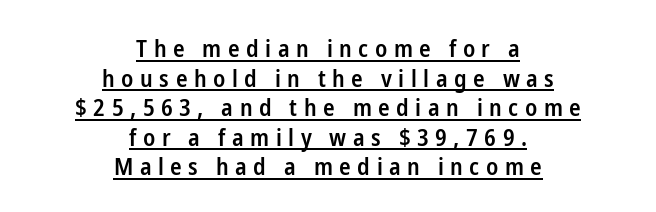
The image shows 24 px text type, upright; set centered, line spacing 1.23x, unusually wide letter spacing (+0.27 em), underlined.
